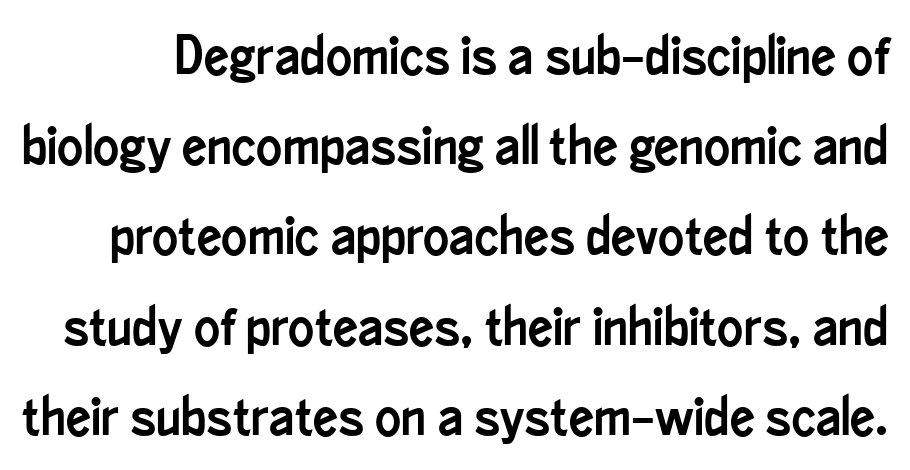
Looks like regular typesetting: each glyph gets only the width it needs. Italic: no, the glyphs are upright roman. Standard letterfit; no display-style spreading of the glyphs. A sans-serif font was chosen for this passage.
